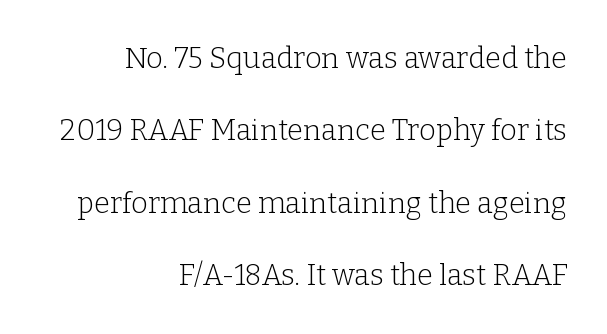
The font family rendered here belongs to the serif group. When letters stand straight like this, we call the style roman or upright. The ragged edge is on the left, which tells us the setting is flush right. Counters stay open thanks to moderate or lighter strokes. Varying glyph widths throughout — classic text-font behaviour. Words float on clear page, feet unadorned.
